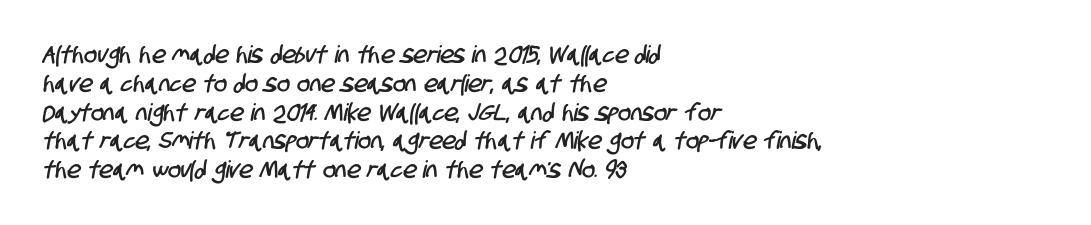
Q: Is the text underlined? A: No.
Q: How is the paragraph aligned? A: Left-aligned.
Q: Is the spacing between letters normal or unusually wide? A: Normal.
